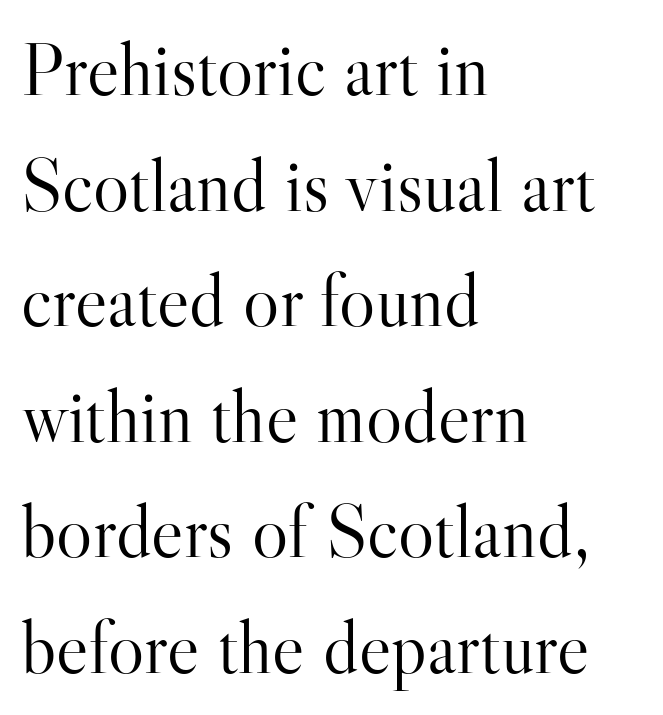
The setting favours the left margin, as ordinary paragraphs usually do. These lines are rendered in a variable-pitch font. Any mark beneath the type? The region is blank. Vertical strokes here are truly vertical. The letterforms sit shoulder to shoulder at normal distance. Stroke thickness stays within the range of a standard reading face or lighter.
